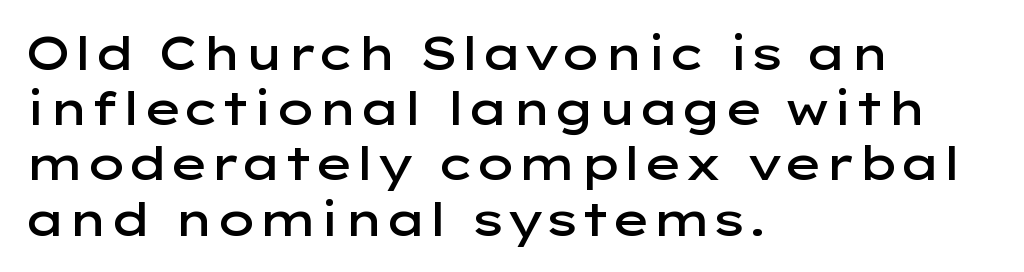
The image shows 46 px semibold, wide sans-serif type, upright; set left-aligned, line spacing 1.2x, normal letter spacing, not underlined; low stroke contrast and a medium x-height.
